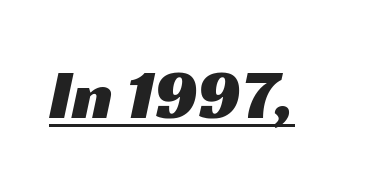
The image shows 70 px wide sans-serif type; set normal letter spacing, underlined; medium stroke contrast and a medium x-height.
